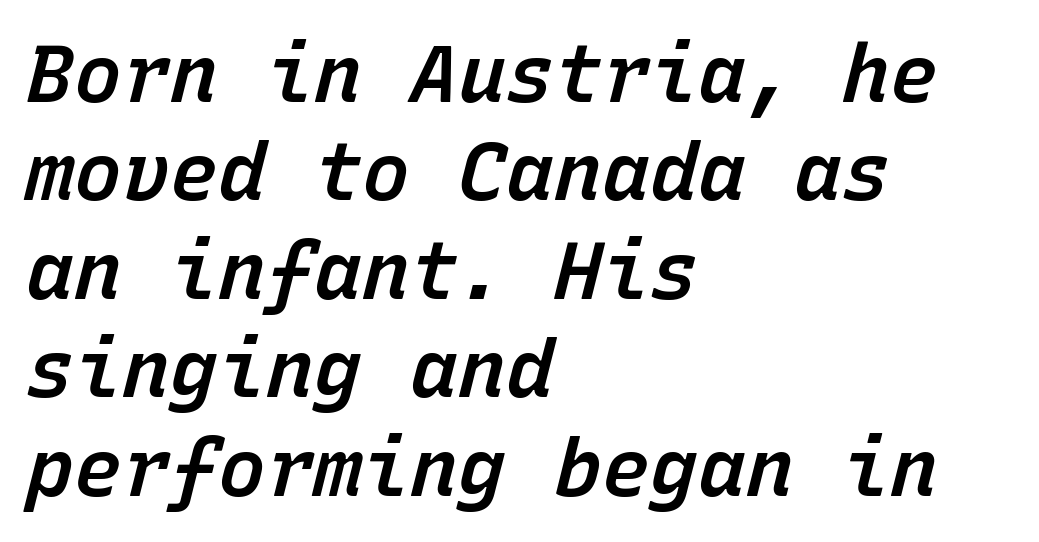
{"italic": "yes", "lean": "right", "slant_degrees": 15, "bold": "semi", "weight": "semibold", "width": "normal", "stroke_contrast": "low", "x_height": "medium", "monospaced": "yes", "underline": "no", "align": "left", "line_spacing_ratio": 1.23, "letter_spacing": "normal", "letter_spacing_em": 0.0, "glyph_px": 80}
